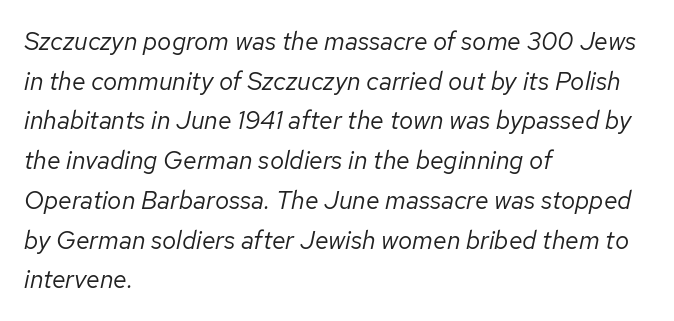
Descenders are the only things crossing below the line. Default kerning and tracking; the words read as compact shapes. The rendering applies a slant to the glyphs. Is this a heavy cut? Hardly; it is regular or lighter.
